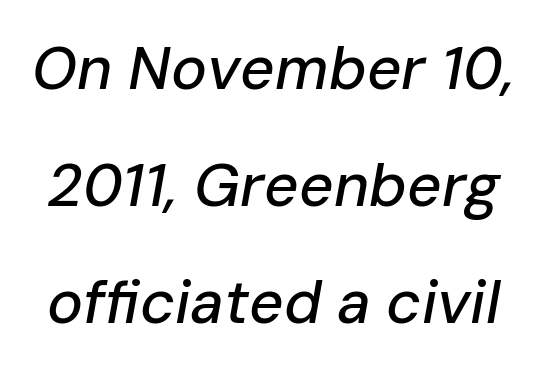
The image shows 60 px text type, italic (leaning right); set loose line spacing (1.95x), normal letter spacing, not underlined; low stroke contrast and a medium x-height.
